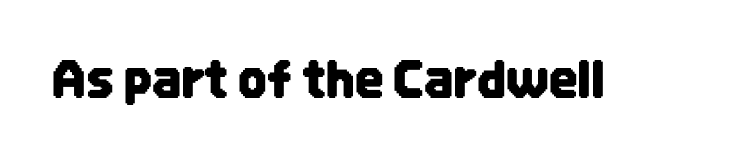
Q: Is the text italic (slanted)? A: No, it is upright.
Q: Is the typeface a serif or a sans-serif typeface? A: Sans-serif.
Q: Is the text underlined? A: No.
Q: Is the spacing between letters normal or unusually wide? A: Normal.
Q: Width (condensed, normal, or wide)? A: Condensed.
Q: Stroke contrast? A: Low.
Q: x-height? A: Large.
Q: Monospaced? A: No.
